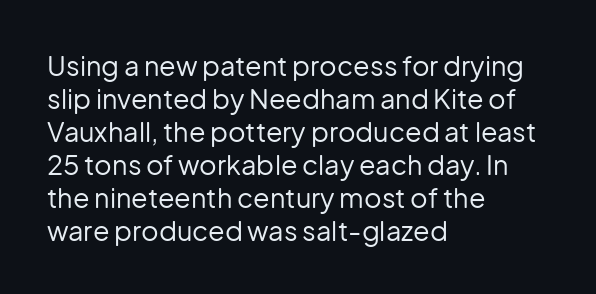
The type sits square on the baseline with zero lean. All the whitespace from short lines collects on the right. Students, note that the glyphs here touch the page at normal intervals. Weight class: somewhere from thin through regular. The foot of each line stays bare and open.
